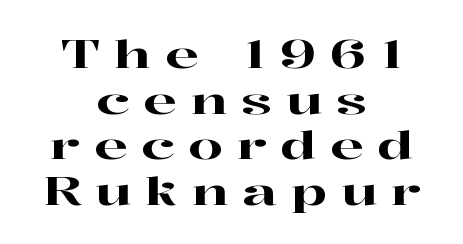
Q: Is the text italic (slanted)? A: No, it is upright.
Q: Is the typeface a serif or a sans-serif typeface? A: Serif.
Q: Is the text underlined? A: No.
Q: How is the paragraph aligned? A: Centered.
Q: Is the spacing between letters normal or unusually wide? A: Unusually wide.
Q: Width (condensed, normal, or wide)? A: Wide.
Q: Stroke contrast? A: High.
Q: x-height? A: Medium.
Q: Monospaced? A: No.
